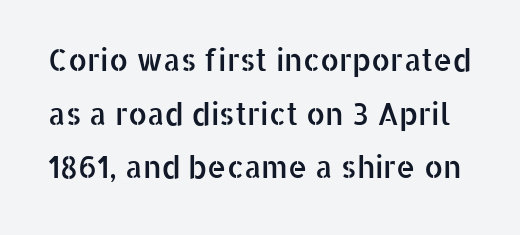
The image shows 30 px sans-serif type, upright; set line spacing 1.79x, normal letter spacing, not underlined; low stroke contrast and a medium x-height.
